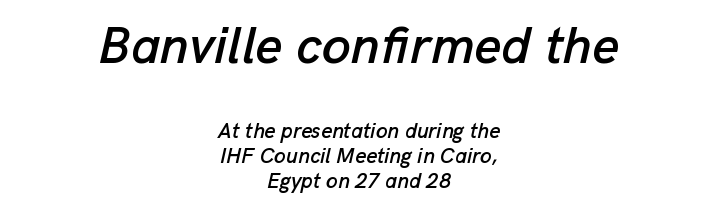
The image shows 52 px text type, italic (leaning right); set centered, line spacing 1.18x, normal letter spacing, not underlined; the first (top) block is 2.48x larger; low stroke contrast and a medium x-height.
